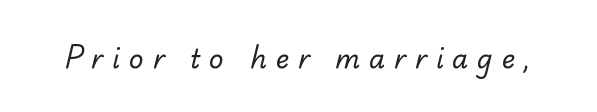
Q: Is the text bold? A: No.
Q: Is the text underlined? A: No.
Q: Is the spacing between letters normal or unusually wide? A: Unusually wide.
